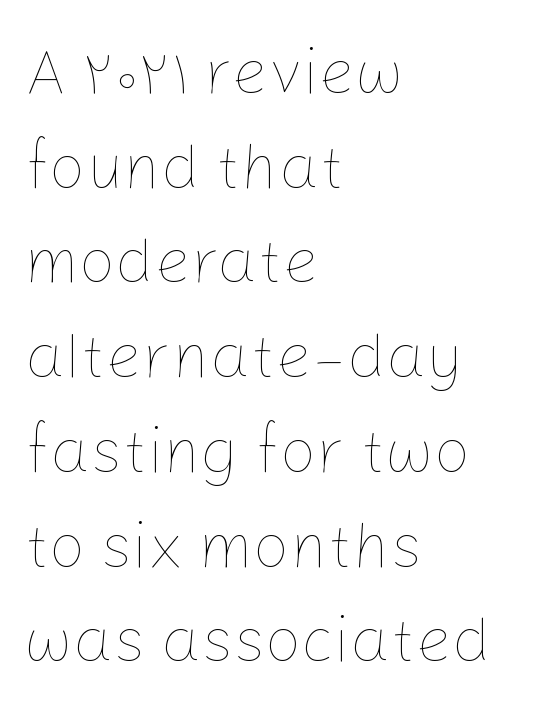
Q: Is the text bold? A: No.
Q: Is the text italic (slanted)? A: No, it is upright.
Q: Is the text underlined? A: No.
Q: How is the paragraph aligned? A: Left-aligned.
Q: Is the spacing between letters normal or unusually wide? A: Normal.
Q: Is the spacing between lines tight, normal or loose? A: Normal.
Q: Width (condensed, normal, or wide)? A: Normal.
Q: Stroke contrast? A: Low.
Q: x-height? A: Medium.
Q: Monospaced? A: No.
